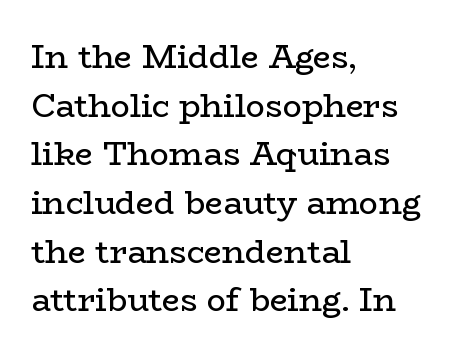
{"serif": "yes", "italic": "no", "bold": "no", "weight": "regular", "width": "wide", "stroke_contrast": "low", "x_height": "medium", "monospaced": "no", "underline": "no", "align": "left", "line_spacing": "normal", "line_spacing_ratio": 1.52, "letter_spacing": "normal", "letter_spacing_em": 0.0, "glyph_px": 32}
